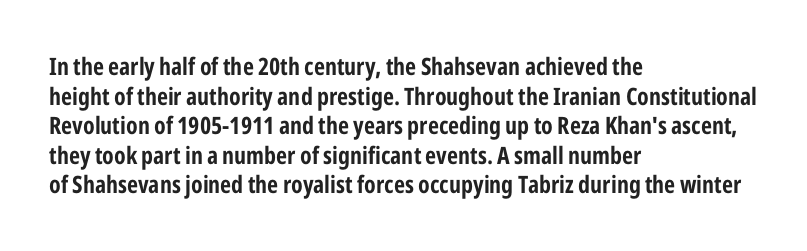
Nobody drew a line under any word here. The lettering stays uniformly vertical, giving the passage a roman look. Each word holds together tightly as a unit, with standard inter-letter gaps. A student would call this left alignment; a typographer would say flush left, rag right. Typographic density is high because the face is bold.
